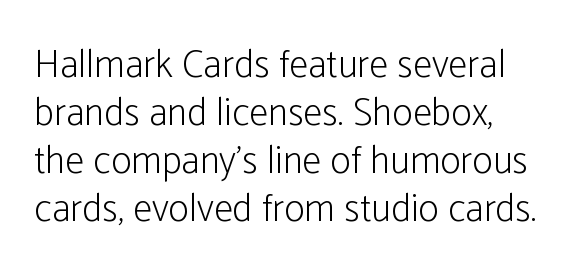
Bare-footed words on every line. A roman cut, with each character standing at attention. Examine the stroke ends and you'll find no serifs. One-word summary of the alignment: left. Do the characters align in a grid? No, the font is proportional. Compared with a typical body face, this is equally light or lighter still.
